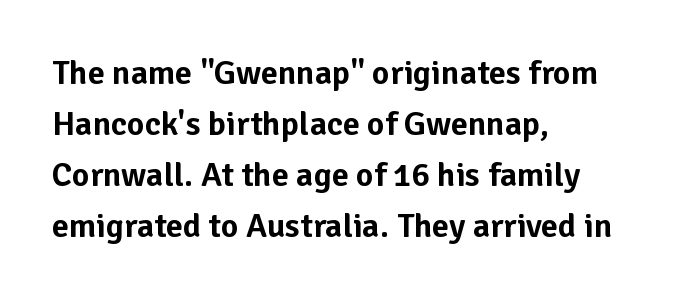
Here the glyphs are tracked normally, forming tight word shapes. Honestly, there is no underline to notice here at all. The typeface chosen for these lines omits serifs. Do the characters align in a grid? No, the font is proportional. Notice how the stems are strictly vertical — no italics here. Notice how descenders clear the ascenders below comfortably — that's standard leading.
